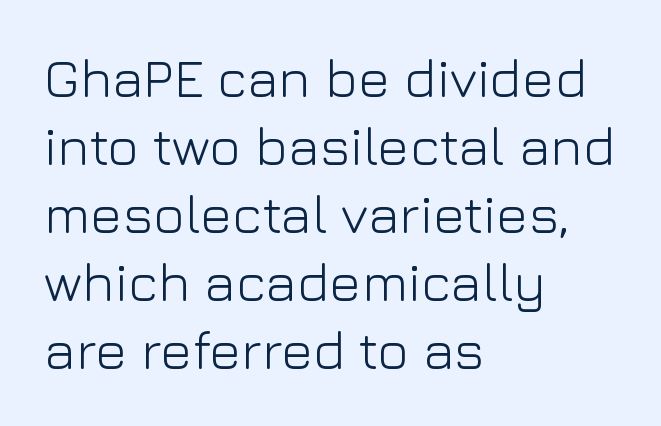
These lines are composed in type without serifs. Counters stay open thanks to moderate or lighter strokes. Lines of text with bare space underneath. Characters remain perfectly vertical along every line. Regarding leading, the lines here are spaced in the standard way. A typesetter would call this proportional, since set widths differ per character.
